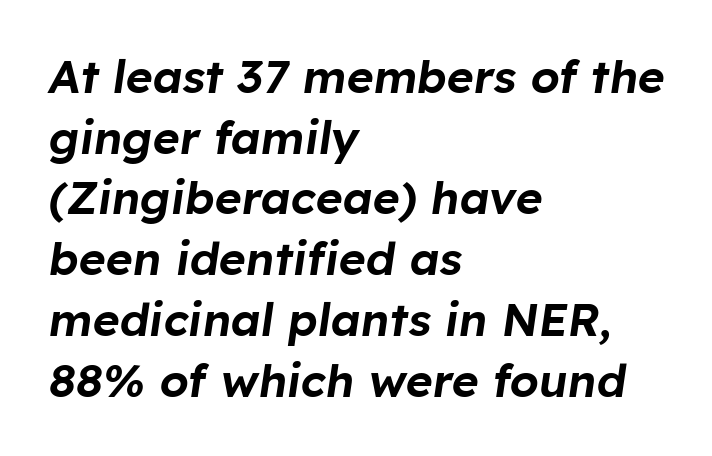
{"italic": "yes", "lean": "right", "slant_degrees": 8, "width": "normal", "stroke_contrast": "low", "x_height": "medium", "monospaced": "no", "underline": "no", "align": "left", "line_spacing": "normal", "line_spacing_ratio": 1.32, "letter_spacing": "normal", "letter_spacing_em": 0.0, "glyph_px": 46}
